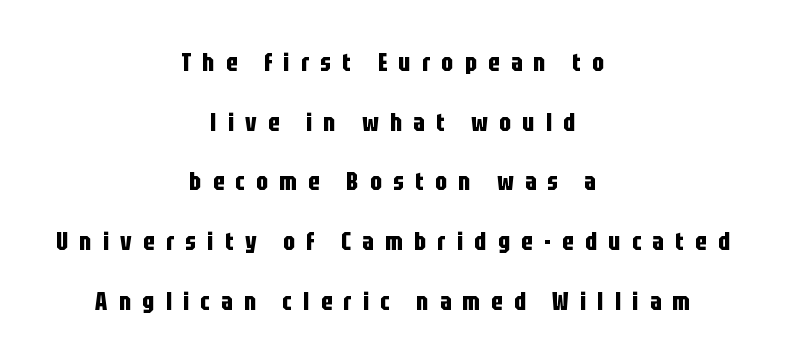
{"italic": "no", "bold": "yes", "underline": "no", "align": "center", "line_spacing": "loose", "line_spacing_ratio": 2.39, "letter_spacing": "wide", "letter_spacing_em": 0.46, "glyph_px": 25}
